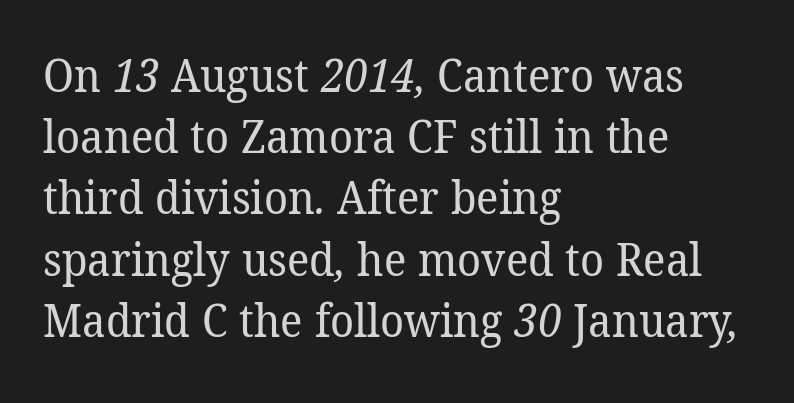
Q: Is the text bold? A: No.
Q: Is the typeface a serif or a sans-serif typeface? A: Serif.
Q: Is the text underlined? A: No.
Q: How is the paragraph aligned? A: Left-aligned.
Q: Is the spacing between letters normal or unusually wide? A: Normal.
Q: Is the spacing between lines tight, normal or loose? A: Normal.
Q: Width (condensed, normal, or wide)? A: Normal.
Q: Stroke contrast? A: Low.
Q: x-height? A: Medium.
Q: Monospaced? A: No.
